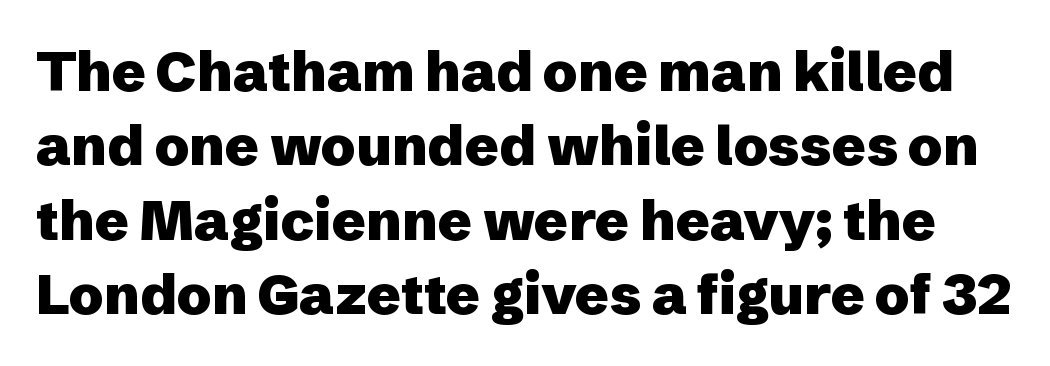
Q: Is the text bold? A: Yes.
Q: Is the text italic (slanted)? A: No, it is upright.
Q: Is the typeface a serif or a sans-serif typeface? A: Sans-serif.
Q: Is the text underlined? A: No.
Q: Is the spacing between letters normal or unusually wide? A: Normal.
Q: Is the spacing between lines tight, normal or loose? A: Normal.
Q: Width (condensed, normal, or wide)? A: Normal.
Q: Stroke contrast? A: Low.
Q: x-height? A: Medium.
Q: Monospaced? A: No.
